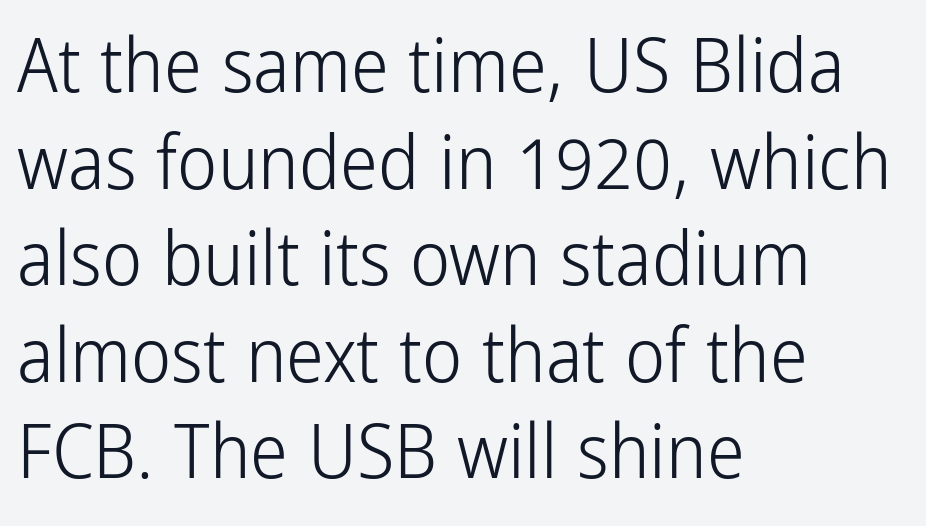
The image shows 76 px light, condensed sans-serif type, upright; set left-aligned, normal line spacing (1.27x), normal letter spacing, not underlined; low stroke contrast and a medium x-height.
